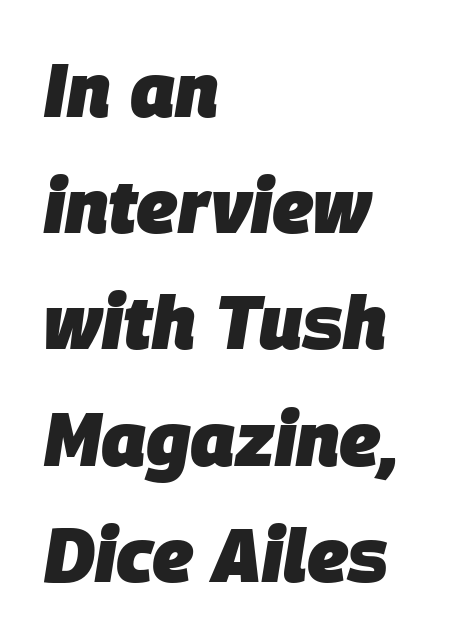
Q: Is the text bold? A: Yes.
Q: Is the text italic (slanted)? A: Yes, it leans right by about 9 degrees.
Q: Is the text underlined? A: No.
Q: How is the paragraph aligned? A: Left-aligned.
Q: Is the spacing between letters normal or unusually wide? A: Normal.
Q: Is the spacing between lines tight, normal or loose? A: Normal.
Q: Width (condensed, normal, or wide)? A: Normal.
Q: Stroke contrast? A: Low.
Q: x-height? A: Large.
Q: Monospaced? A: No.
